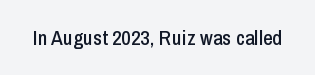
Every character sits straight up, as roman type does. The string is rendered with underlining switched off. Students, note that the glyphs here touch the page at normal intervals.
